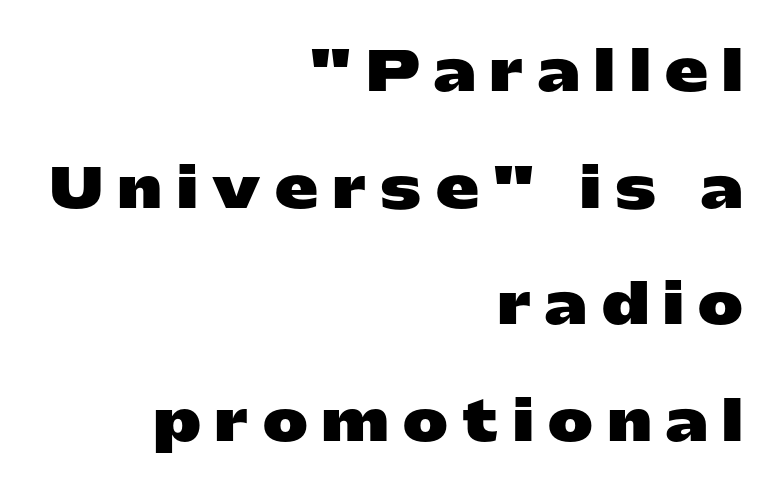
{"serif": "no", "italic": "no", "bold": "yes", "weight": "heavy", "width": "wide", "stroke_contrast": "low", "x_height": "medium", "monospaced": "no", "underline": "no", "align": "right", "line_spacing": "loose", "line_spacing_ratio": 2.16, "letter_spacing": "wide", "letter_spacing_em": 0.27, "glyph_px": 54}
